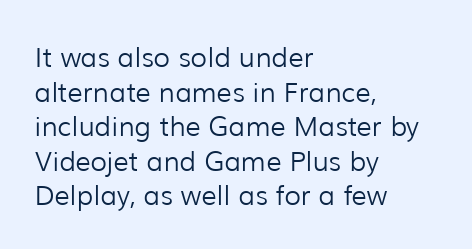
The block of text has a typical density, with ordinary space between rows. Which margin do the lines hug? The left one — the right edge is uneven. The space directly below the letters is spotless. This is the regular roman posture of the typeface. Does extra space separate the letters? No, they use regular spacing.
